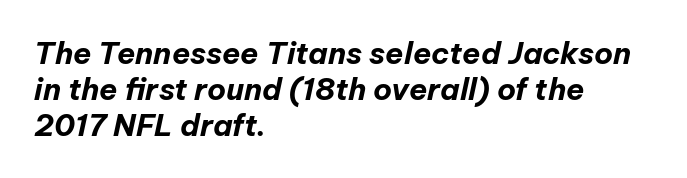
The image shows 30 px bold type, italic (leaning right); set left-aligned, line spacing 1.2x, normal letter spacing, not underlined; low stroke contrast and a medium x-height.
